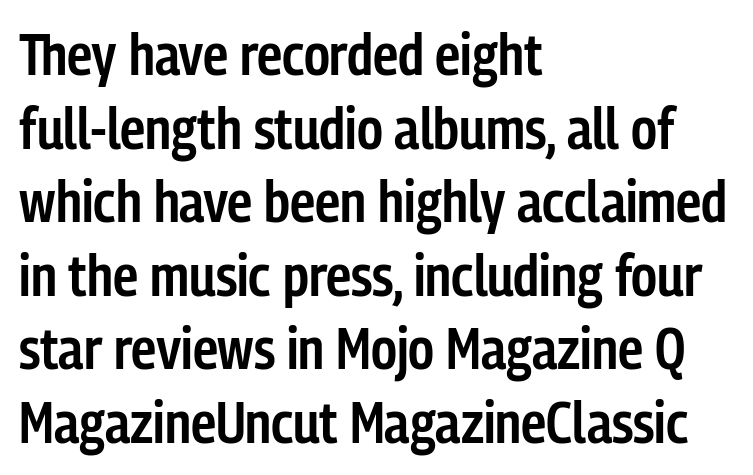
A typesetter would label this face a sans. The passage shown is typed in a proportional face where columns would drift. Students, observe: this is what conventionally led text looks like. The area under the type is left untouched. The letters are semibold — heavier than regular but short of a full bold.
